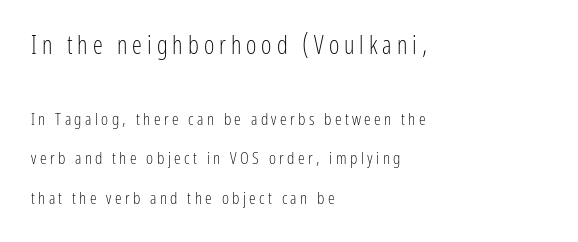
Each row of text sits above clean, open space. The space between consecutive lines is lavish. The tracking jumps out immediately: characters are airy and widely separated. No italicization has been applied; the sample stays upright. Each stroke keeps to a modest, everyday thickness or less.
